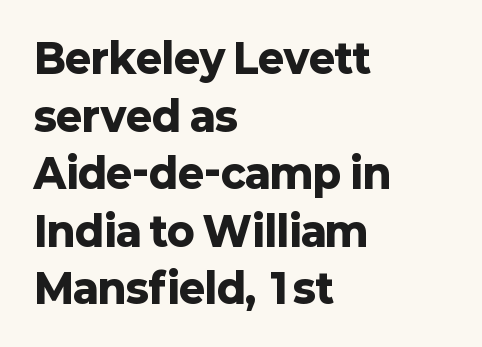
{"serif": "no", "italic": "no", "bold": "yes", "weight": "heavy", "width": "normal", "stroke_contrast": "low", "x_height": "medium", "monospaced": "no", "underline": "no", "align": "left", "line_spacing": "normal", "line_spacing_ratio": 1.44, "letter_spacing": "normal", "letter_spacing_em": 0.0, "glyph_px": 40}
